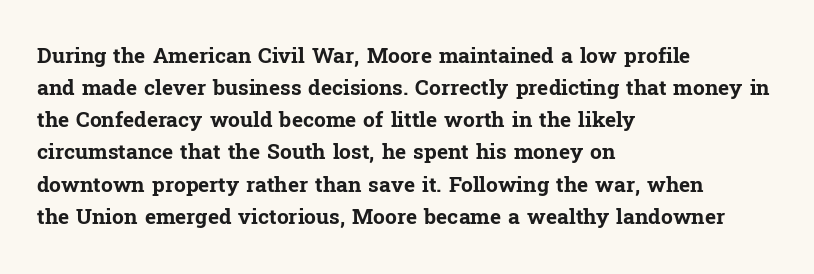
The image shows 21 px bold type, upright; set left-aligned, normal line spacing (1.53x), normal letter spacing, not underlined.
